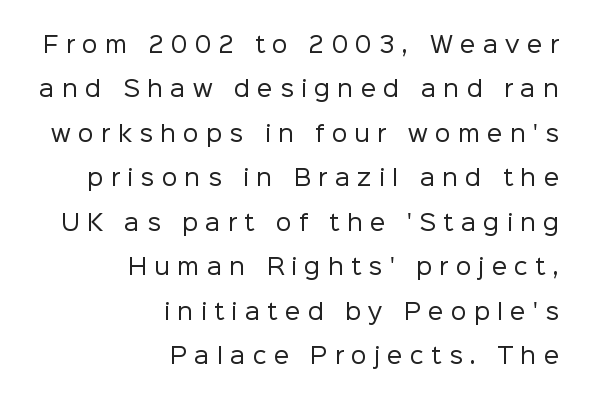
{"italic": "no", "bold": "no", "underline": "no", "align": "right", "line_spacing": "loose", "line_spacing_ratio": 2.02, "letter_spacing": "wide", "letter_spacing_em": 0.33, "glyph_px": 22}
